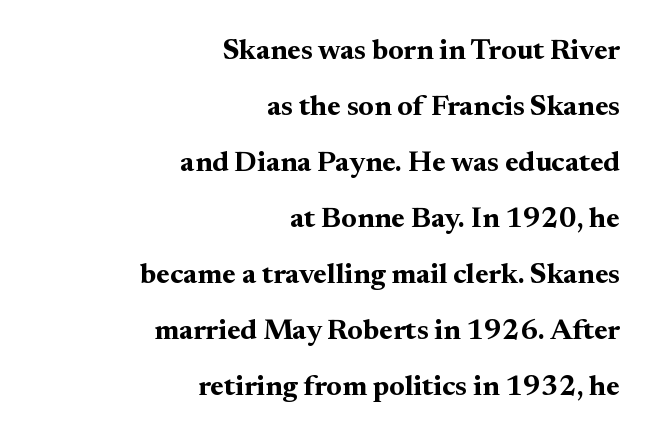
Q: Is the text bold? A: Yes.
Q: Is the text italic (slanted)? A: No, it is upright.
Q: Is the typeface a serif or a sans-serif typeface? A: Serif.
Q: Is the text underlined? A: No.
Q: How is the paragraph aligned? A: Right-aligned.
Q: Is the spacing between letters normal or unusually wide? A: Normal.
Q: Is the spacing between lines tight, normal or loose? A: Loose.
Q: Width (condensed, normal, or wide)? A: Normal.
Q: Stroke contrast? A: Medium.
Q: x-height? A: Small.
Q: Monospaced? A: No.
